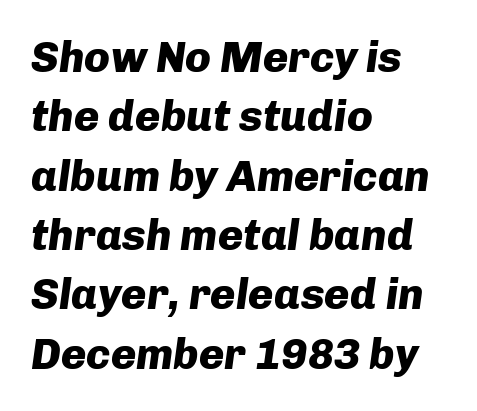
{"italic": "yes", "lean": "right", "slant_degrees": 8, "bold": "yes", "weight": "heavy", "width": "normal", "stroke_contrast": "low", "x_height": "medium", "monospaced": "no", "underline": "no", "align": "left", "line_spacing": "normal", "line_spacing_ratio": 1.38, "letter_spacing": "normal", "letter_spacing_em": 0.0, "glyph_px": 43}
